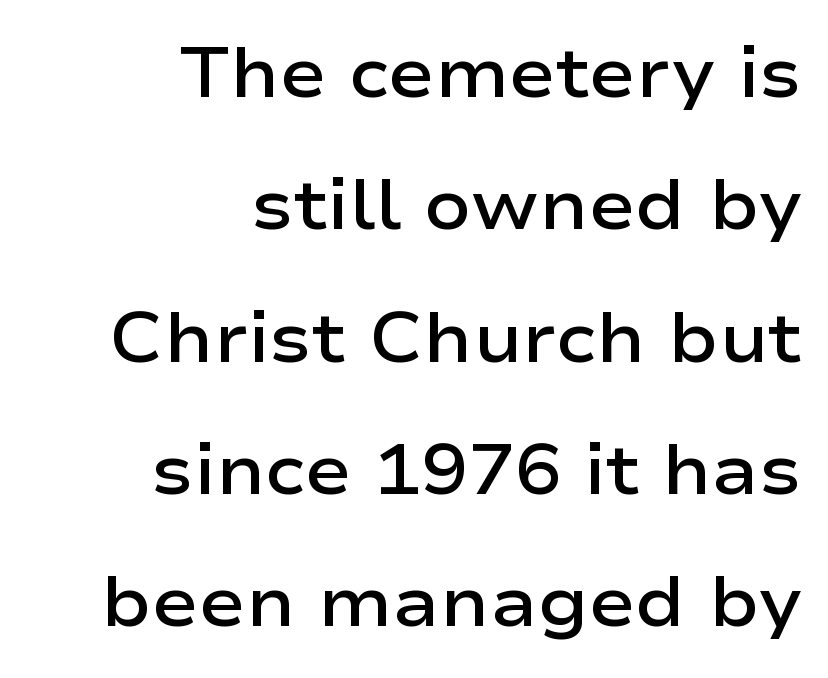
Here the designer chose a conventional face with non-uniform glyph widths. This is the regular roman posture of the typeface. Descenders hang freely into open space. These lines stack with their right ends in a neat column. A semibold gives these letters moderate extra thickness, short of bold.
